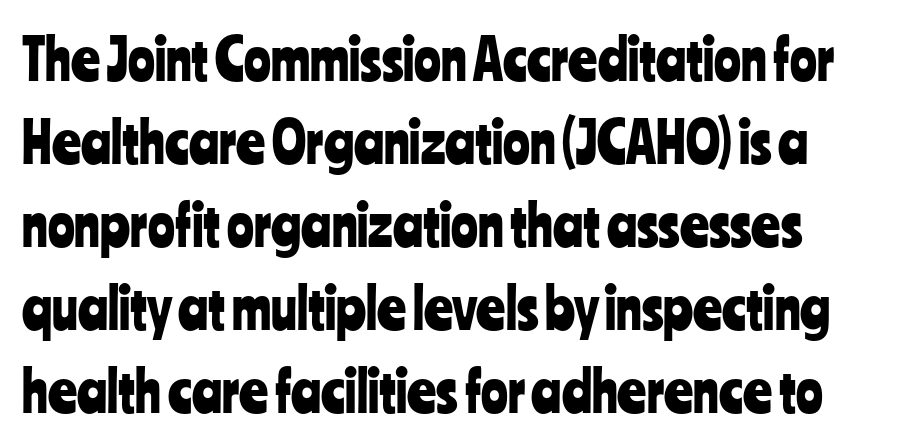
Q: Is the text italic (slanted)? A: No, it is upright.
Q: Is the typeface a serif or a sans-serif typeface? A: Sans-serif.
Q: Is the text underlined? A: No.
Q: Is the spacing between letters normal or unusually wide? A: Normal.
Q: Is the spacing between lines tight, normal or loose? A: Normal.
Q: Width (condensed, normal, or wide)? A: Condensed.
Q: Stroke contrast? A: Low.
Q: x-height? A: Medium.
Q: Monospaced? A: No.
